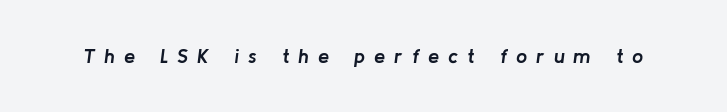
Q: Is the text bold? A: Yes.
Q: Is the text italic (slanted)? A: Yes, it leans right by about 8 degrees.
Q: Is the text underlined? A: No.
Q: Is the spacing between letters normal or unusually wide? A: Unusually wide.
